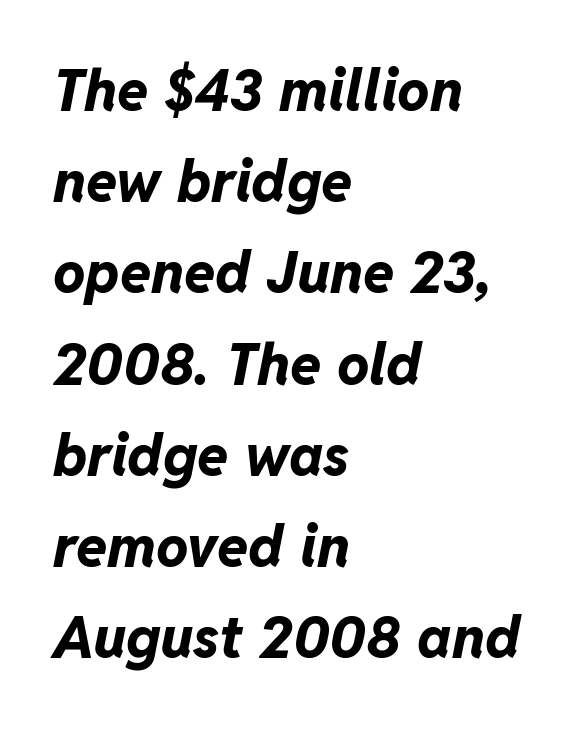
{"italic": "yes", "lean": "right", "slant_degrees": 11, "bold": "yes", "weight": "bold", "width": "normal", "stroke_contrast": "low", "x_height": "medium", "monospaced": "no", "underline": "no", "align": "left", "line_spacing": "normal", "line_spacing_ratio": 1.6, "letter_spacing": "normal", "letter_spacing_em": 0.0, "glyph_px": 57}
